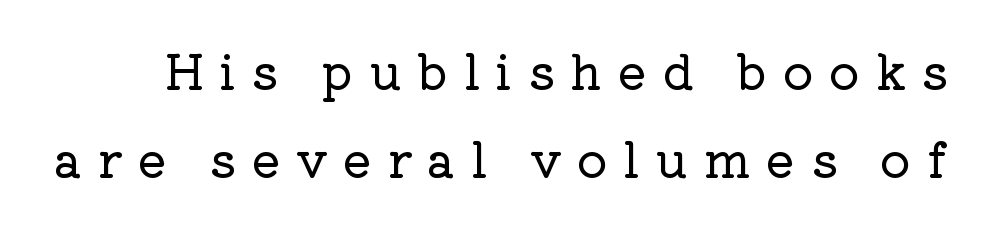
{"serif": "yes", "italic": "no", "width": "normal", "stroke_contrast": "low", "x_height": "medium", "monospaced": "no", "underline": "no", "line_spacing_ratio": 1.84, "letter_spacing": "wide", "letter_spacing_em": 0.32, "glyph_px": 48}
